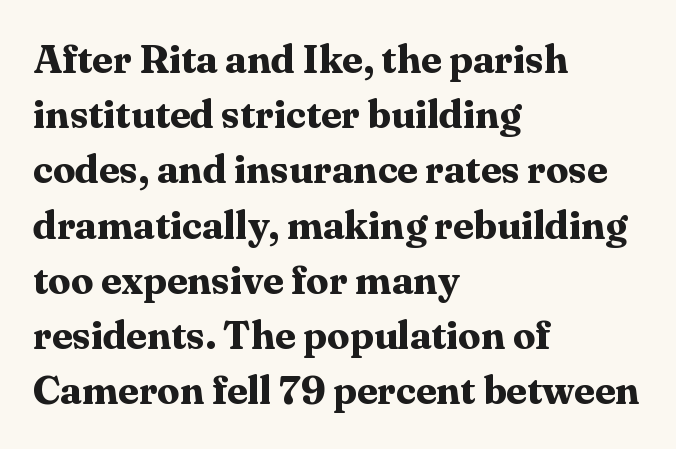
The image shows 40 px bold serif type, upright; set left-aligned, normal line spacing (1.38x), normal letter spacing, not underlined; medium stroke contrast and a medium x-height.
